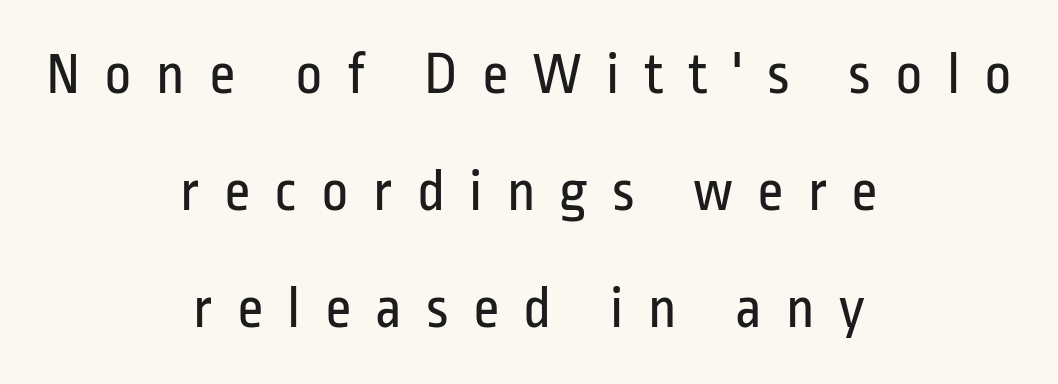
The image shows 59 px regular-weight, condensed sans-serif type, upright; set centered, loose line spacing (1.98x), unusually wide letter spacing (+0.41 em), not underlined; low stroke contrast and a medium x-height.
